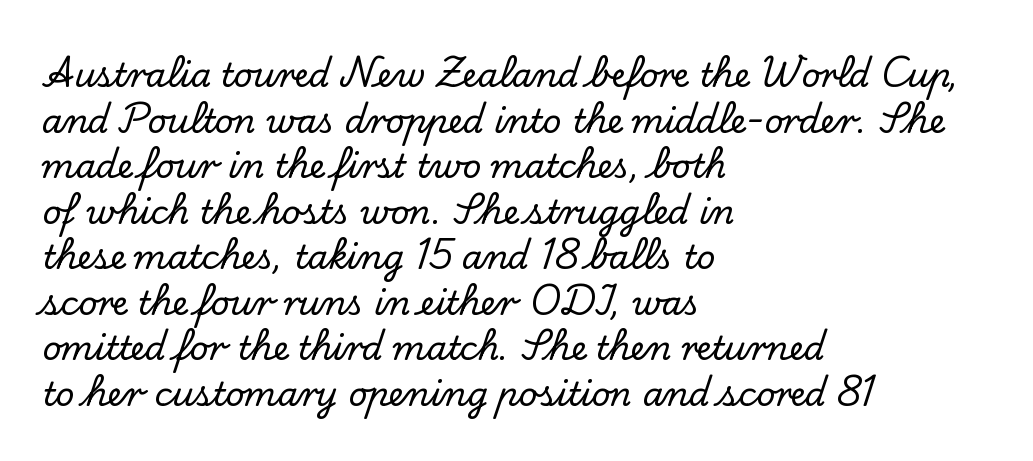
The image shows 33 px serif type; set left-aligned, normal line spacing (1.38x), normal letter spacing, not underlined; low stroke contrast and a small x-height.
